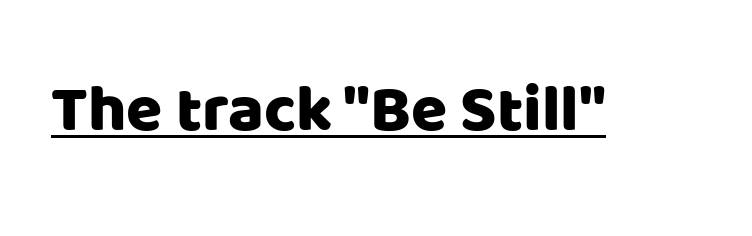
{"serif": "no", "italic": "no", "width": "normal", "stroke_contrast": "low", "x_height": "large", "monospaced": "no", "underline": "yes", "letter_spacing": "normal", "letter_spacing_em": 0.0, "glyph_px": 66}
